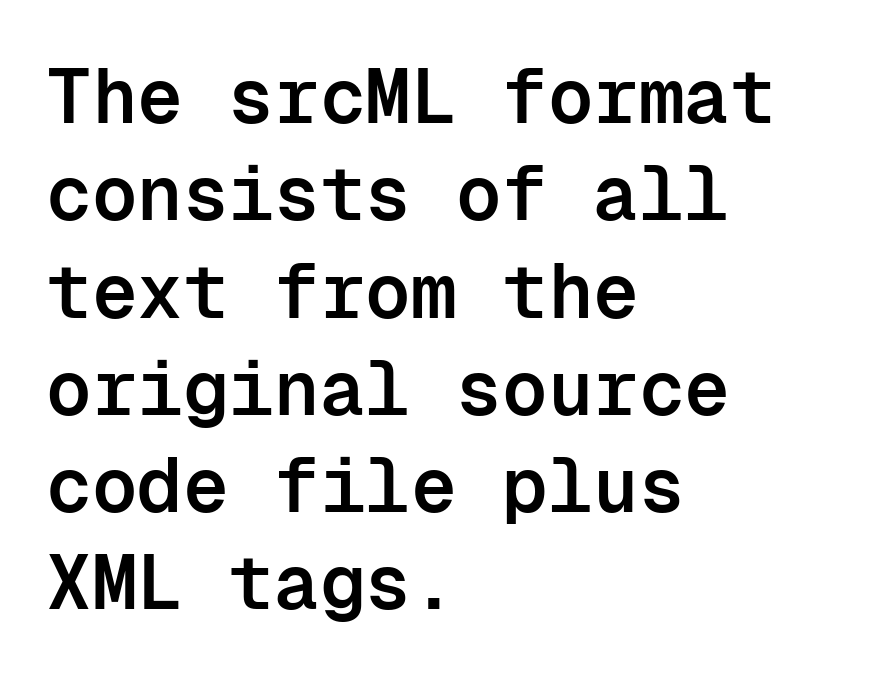
The image shows 76 px semibold sans-serif type, upright, monospaced; set left-aligned, normal line spacing (1.28x), normal letter spacing, not underlined; low stroke contrast and a medium x-height.
